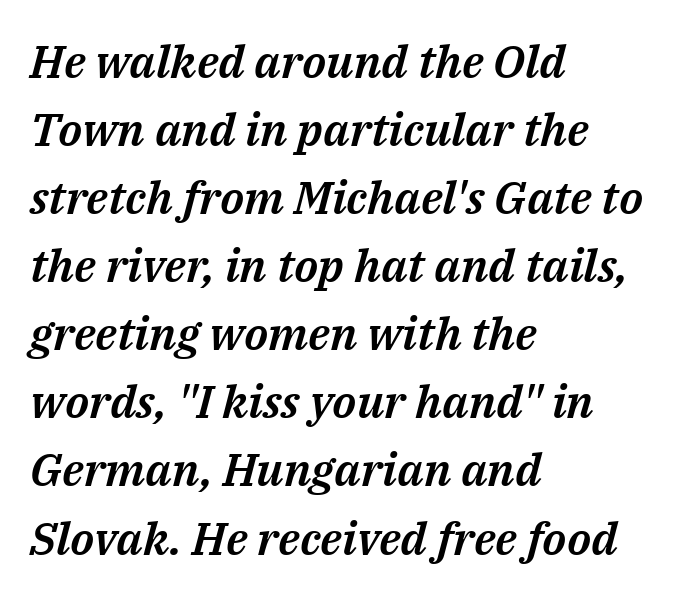
Horizontal bands of white between lines are of average thickness. Nobody touched the tracking dial on this one. Clear beneath every line of the passage. If you drew a line through each stem, it would be angled.
